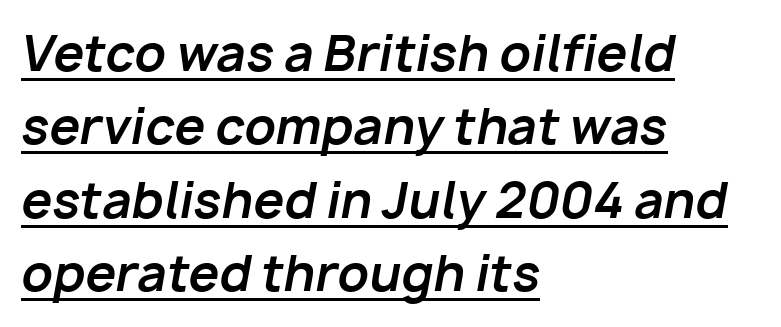
{"italic": "yes", "lean": "right", "slant_degrees": 10, "bold": "yes", "weight": "bold", "width": "normal", "stroke_contrast": "low", "x_height": "medium", "monospaced": "no", "underline": "yes", "align": "left", "line_spacing": "normal", "line_spacing_ratio": 1.5, "letter_spacing": "normal", "letter_spacing_em": 0.0, "glyph_px": 49}
